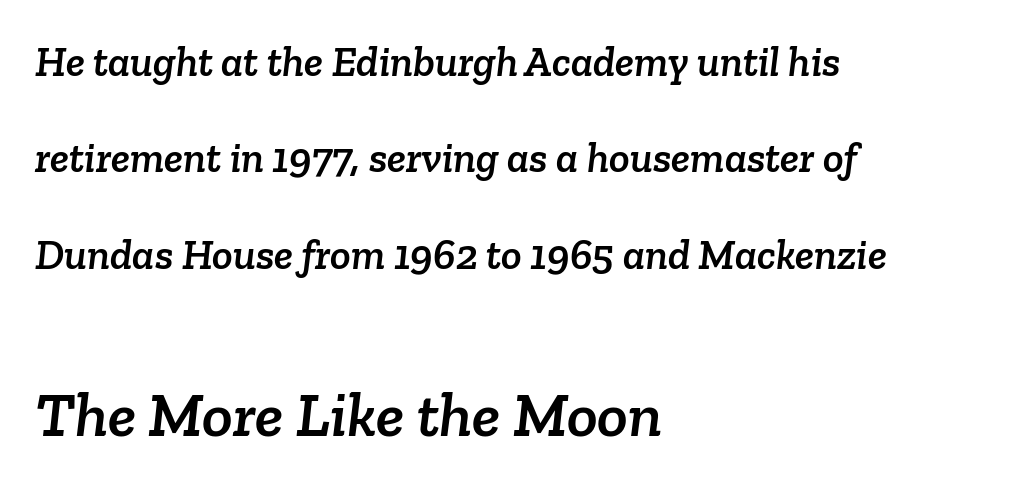
Note: serifs present on the glyphs. The words here are not underlined. The face used here is proportionally spaced, like ordinary book or web type. In CSS terms this would be text-align: left. Does extra space separate the letters? No, they use regular spacing. Baseline-to-baseline distance is far greater than the letter height.
